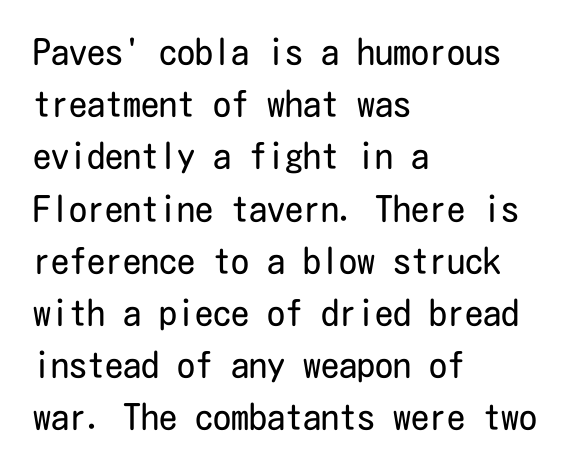
{"serif": "no", "italic": "no", "bold": "no", "weight": "regular", "width": "condensed", "stroke_contrast": "low", "x_height": "medium", "underline": "no", "align": "left", "line_spacing": "normal", "line_spacing_ratio": 1.45, "letter_spacing": "normal", "letter_spacing_em": 0.0, "glyph_px": 36}
